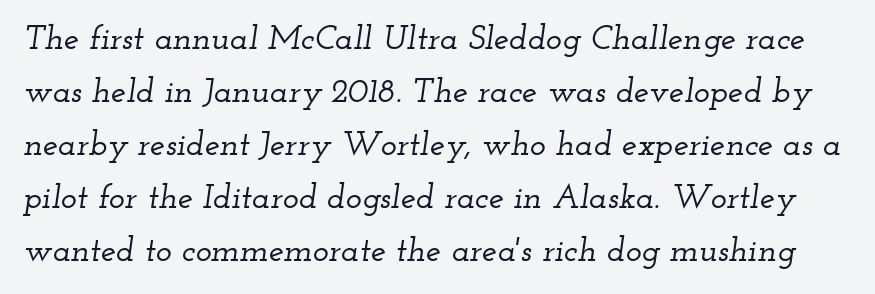
Descender tails drop into unmarked territory. Inter-character spacing is left at the font's built-in metrics. A typesetter would call this leading conventional body-copy spacing. In terms of letterform style, serifs are clearly present.
